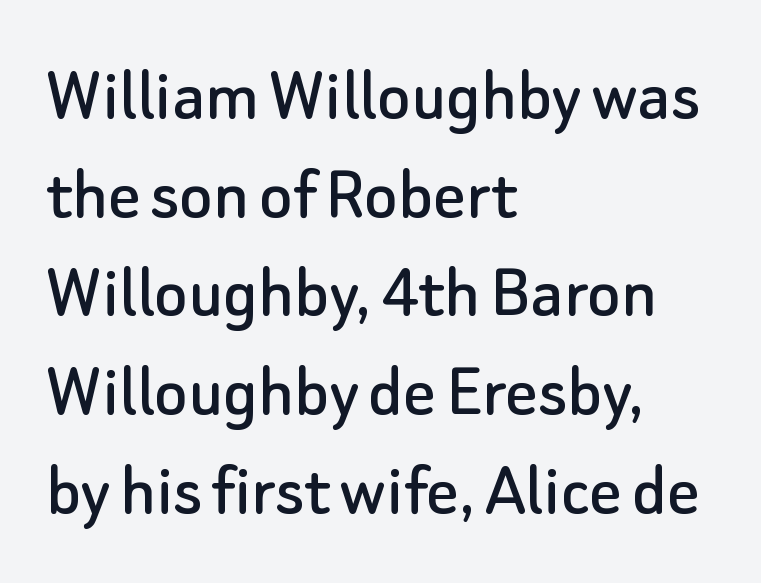
Q: Is the text italic (slanted)? A: No, it is upright.
Q: Is the typeface a serif or a sans-serif typeface? A: Sans-serif.
Q: Is the text underlined? A: No.
Q: How is the paragraph aligned? A: Left-aligned.
Q: Is the spacing between letters normal or unusually wide? A: Normal.
Q: Is the spacing between lines tight, normal or loose? A: Normal.
Q: Width (condensed, normal, or wide)? A: Normal.
Q: Stroke contrast? A: Low.
Q: x-height? A: Small.
Q: Monospaced? A: No.
